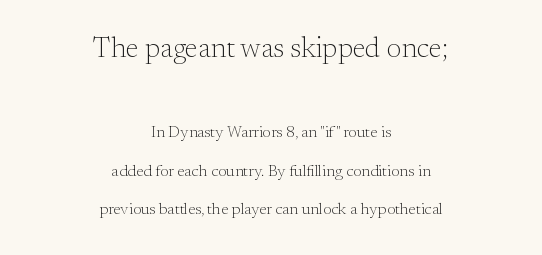
The image shows 28 px light serif type, upright; set centered, loose line spacing (2.39x), normal letter spacing, not underlined; the first (top) block is 1.75x larger; medium stroke contrast and a small x-height.
